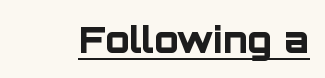
Q: Is the text bold? A: Yes.
Q: Is the text italic (slanted)? A: No, it is upright.
Q: Is the typeface a serif or a sans-serif typeface? A: Sans-serif.
Q: Is the text underlined? A: Yes.
Q: Is the spacing between letters normal or unusually wide? A: Normal.
Q: Width (condensed, normal, or wide)? A: Normal.
Q: Stroke contrast? A: Low.
Q: x-height? A: Large.
Q: Monospaced? A: No.
